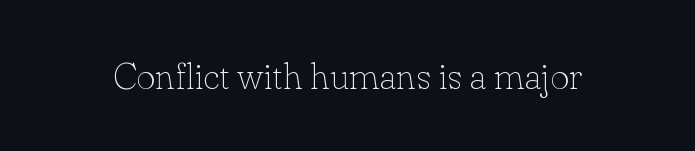
Q: Is the text bold? A: No.
Q: Is the text italic (slanted)? A: No, it is upright.
Q: Is the typeface a serif or a sans-serif typeface? A: Serif.
Q: Is the text underlined? A: No.
Q: Is the spacing between letters normal or unusually wide? A: Normal.
Q: Width (condensed, normal, or wide)? A: Normal.
Q: Stroke contrast? A: Low.
Q: x-height? A: Small.
Q: Monospaced? A: No.
